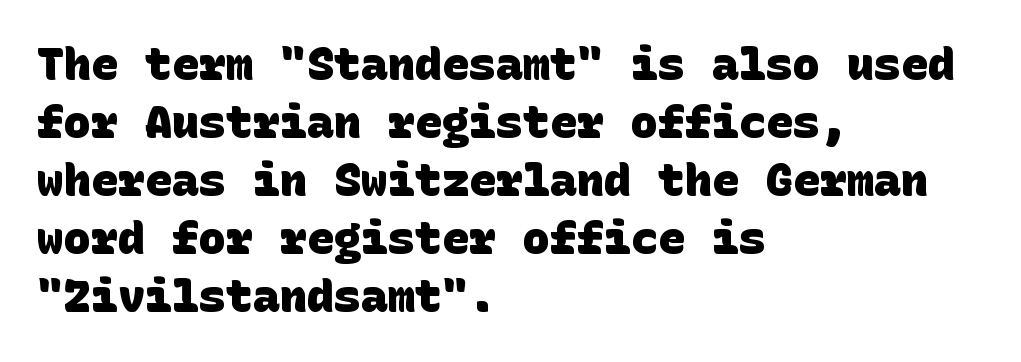
These lines sit exactly where default settings would place them. A dark, heavy texture on the line: the type is bold. Underline: absent. To sum up the face: it is a sans, with no serifs. What stands out about the letter spacing? Nothing — it is the standard amount. Where is the straight margin? On the left.
